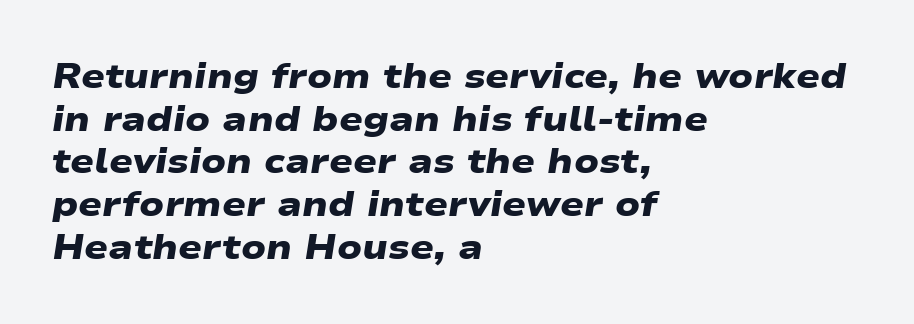
{"serif": "no", "bold": "yes", "weight": "heavy", "width": "wide", "stroke_contrast": "low", "x_height": "medium", "monospaced": "no", "underline": "no", "align": "left", "line_spacing_ratio": 1.22, "letter_spacing": "normal", "letter_spacing_em": 0.0, "glyph_px": 35}
